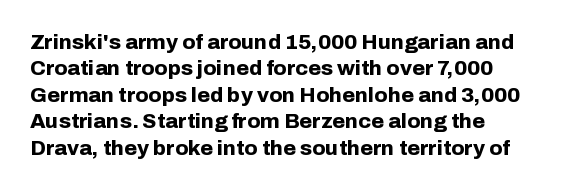
{"italic": "no", "bold": "yes", "underline": "no", "align": "left", "line_spacing": "normal", "line_spacing_ratio": 1.26, "letter_spacing": "normal", "letter_spacing_em": 0.0, "glyph_px": 21}
